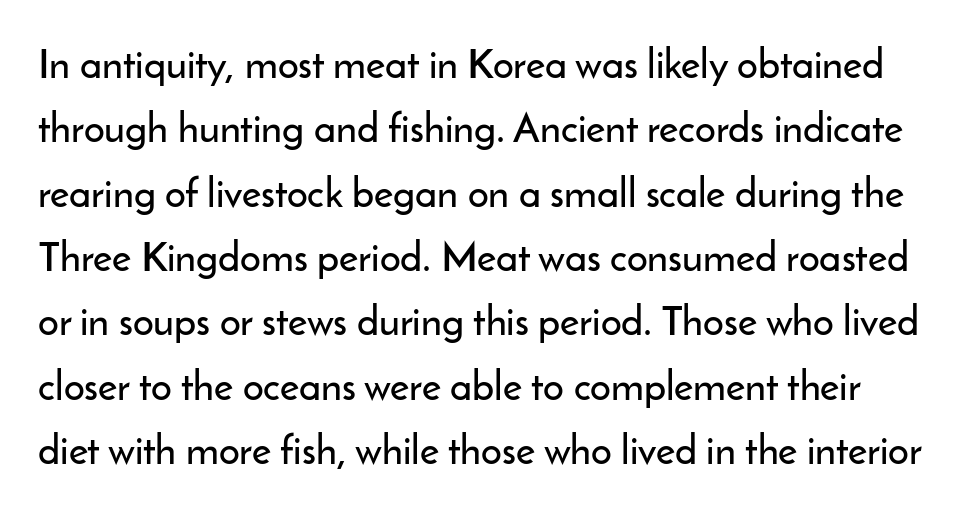
{"serif": "no", "italic": "no", "width": "normal", "stroke_contrast": "low", "x_height": "small", "monospaced": "no", "underline": "no", "line_spacing": "normal", "line_spacing_ratio": 1.57, "letter_spacing": "normal", "letter_spacing_em": 0.0, "glyph_px": 41}
